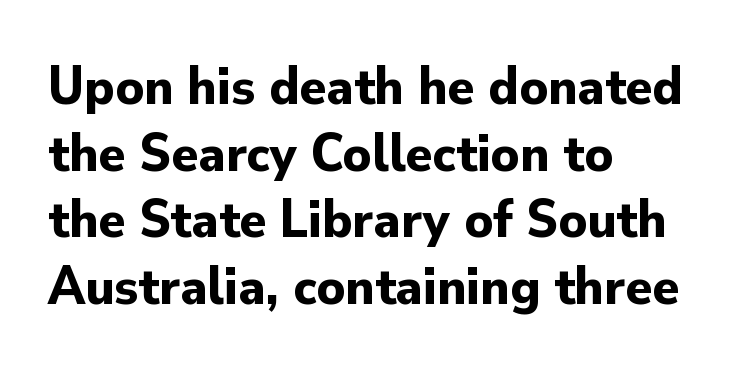
Every stem runs plumb, perpendicular to the baseline. The rendering keeps characters at their native spacing. Its strokes are broad and dark, the hallmark of bold type. Think of a printed novel: that variable character pitch is what you see here. Caption: multi-line text, flush left, ragged right. The typeface chosen for these lines omits serifs.
